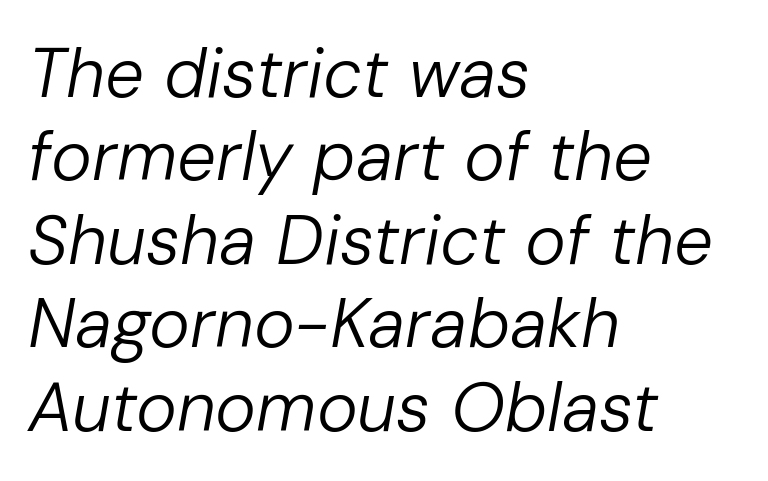
The image shows 69 px regular-weight type, italic (leaning right); set left-aligned, line spacing 1.21x, normal letter spacing, not underlined; low stroke contrast and a medium x-height.
